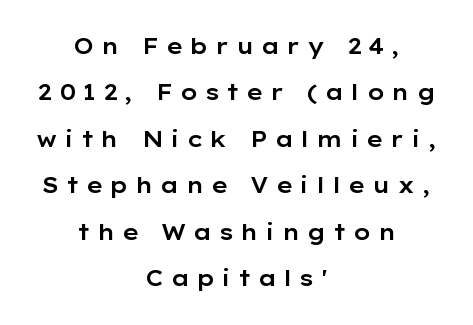
Vertically, the passage feels expansive, rows floating well apart. Caption: multi-line text, centered on the measure. The typography opts for an upright posture over an oblique one. Honestly, there is no underline to notice here at all. You could only call the tracking loose — the letters float apart.
